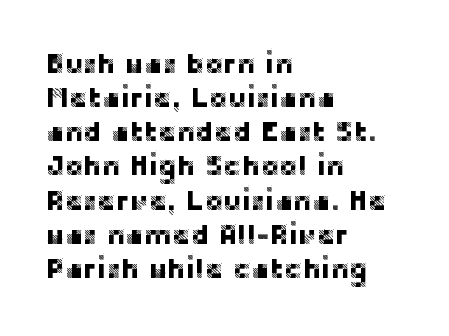
Q: Is the text italic (slanted)? A: No, it is upright.
Q: Is the typeface a serif or a sans-serif typeface? A: Sans-serif.
Q: Is the text underlined? A: No.
Q: How is the paragraph aligned? A: Left-aligned.
Q: Is the spacing between letters normal or unusually wide? A: Normal.
Q: Width (condensed, normal, or wide)? A: Normal.
Q: Stroke contrast? A: Low.
Q: x-height? A: Large.
Q: Monospaced? A: No.
